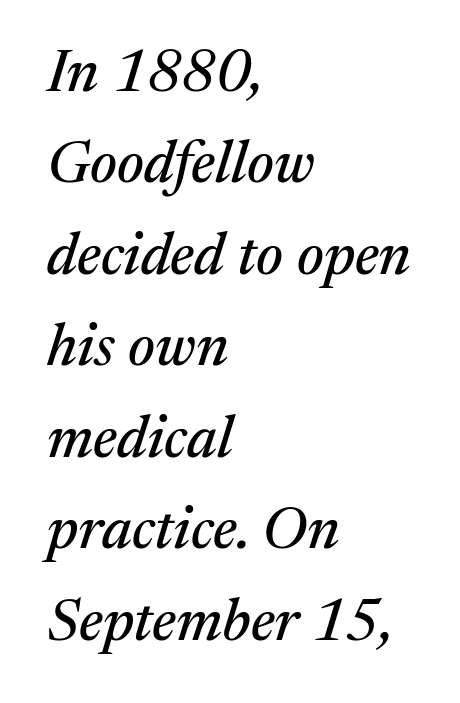
Q: Is the text italic (slanted)? A: Yes, it leans right by about 17 degrees.
Q: Is the typeface a serif or a sans-serif typeface? A: Serif.
Q: Is the text underlined? A: No.
Q: How is the paragraph aligned? A: Left-aligned.
Q: Is the spacing between letters normal or unusually wide? A: Normal.
Q: Is the spacing between lines tight, normal or loose? A: Normal.
Q: Width (condensed, normal, or wide)? A: Normal.
Q: Stroke contrast? A: Medium.
Q: x-height? A: Medium.
Q: Monospaced? A: No.
